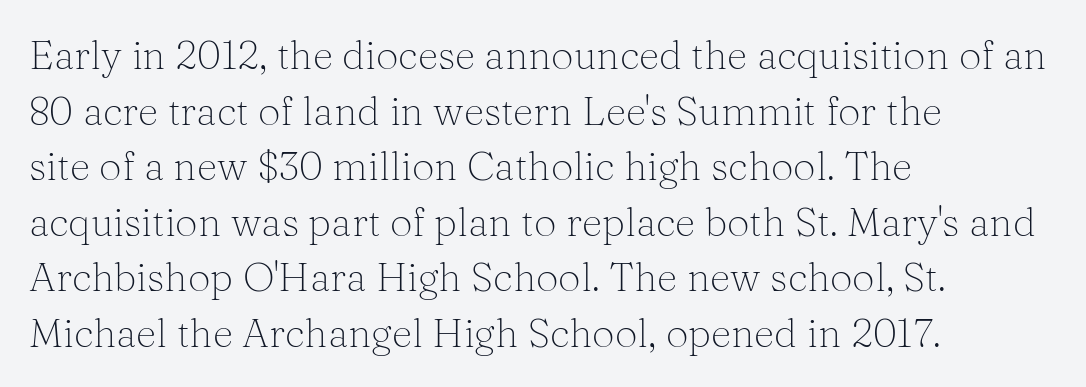
Q: Is the text bold? A: No.
Q: Is the text italic (slanted)? A: No, it is upright.
Q: Is the typeface a serif or a sans-serif typeface? A: Serif.
Q: Is the text underlined? A: No.
Q: How is the paragraph aligned? A: Left-aligned.
Q: Is the spacing between letters normal or unusually wide? A: Normal.
Q: Is the spacing between lines tight, normal or loose? A: Normal.
Q: Width (condensed, normal, or wide)? A: Normal.
Q: Stroke contrast? A: Medium.
Q: x-height? A: Medium.
Q: Monospaced? A: No.
